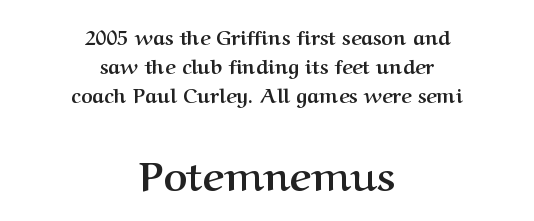
The image shows 41 px semibold serif type, upright; set centered, normal line spacing (1.45x), normal letter spacing, not underlined; the second (bottom) block is 2.05x larger; medium stroke contrast and a medium x-height.
